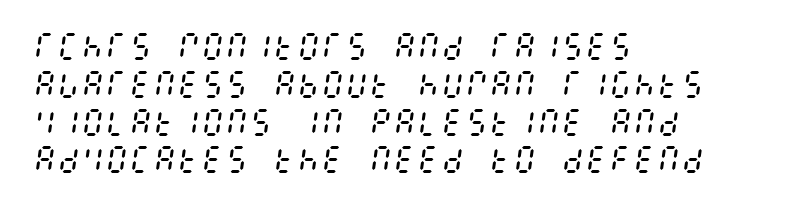
{"italic": "yes", "lean": "right", "slant_degrees": 8, "bold": "no", "weight": "regular", "width": "condensed", "stroke_contrast": "medium", "x_height": "large", "underline": "no", "align": "left", "line_spacing": "normal", "line_spacing_ratio": 1.26, "letter_spacing": "normal", "letter_spacing_em": 0.0, "glyph_px": 30}
